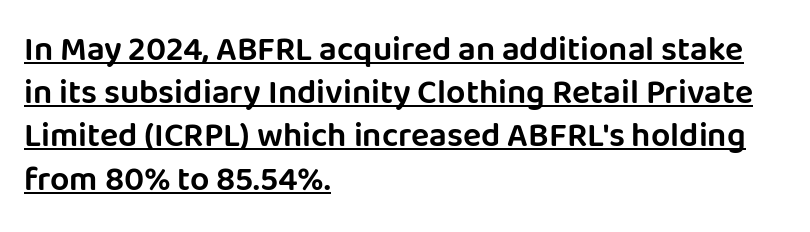
The horizontal fit of the characters is conventional and even. Somebody hit Ctrl+U on this one — the words are underlined. A typesetter would call this proportional, since set widths differ per character. Line spacing here is normal. Note: no serifs on the glyphs.
